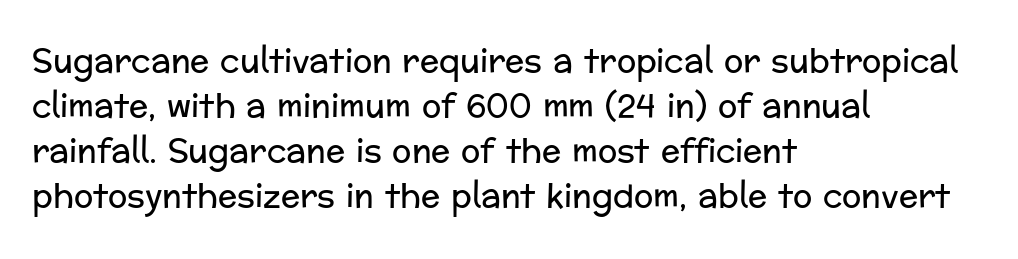
{"serif": "no", "italic": "no", "bold": "no", "weight": "regular", "width": "normal", "stroke_contrast": "low", "x_height": "medium", "monospaced": "no", "underline": "no", "align": "left", "line_spacing": "normal", "line_spacing_ratio": 1.41, "letter_spacing": "normal", "letter_spacing_em": 0.0, "glyph_px": 32}
